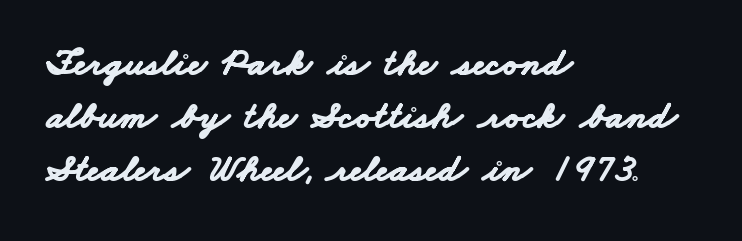
The image shows 39 px bold, wide sans-serif type; set left-aligned, normal line spacing (1.36x), normal letter spacing, not underlined; low stroke contrast and a small x-height.
